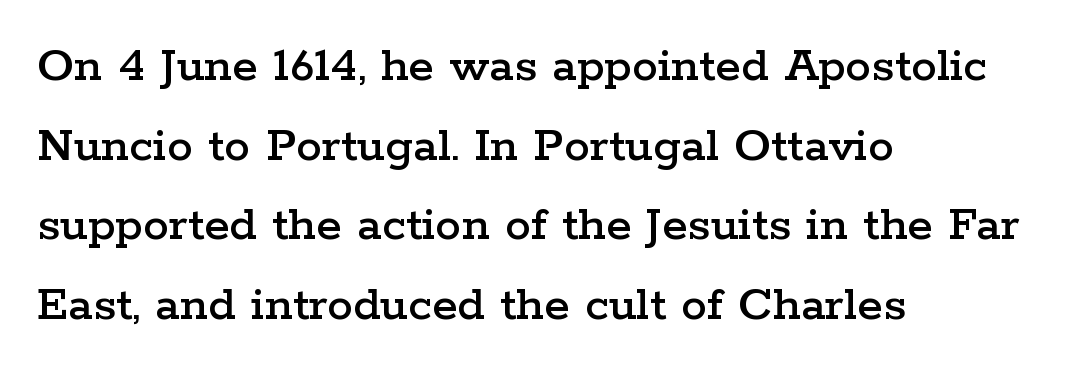
This is the regular roman posture of the typeface. Horizontal bands of white between lines are of average thickness. You could not count columns in this text — the font is proportionally spaced. Compared with a centered layout, this one pins lines to the left instead. Type style note: has serifs.
